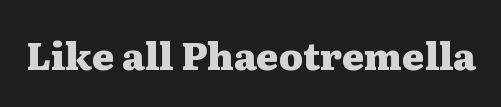
Q: Is the text bold? A: Yes.
Q: Is the text italic (slanted)? A: No, it is upright.
Q: Is the typeface a serif or a sans-serif typeface? A: Serif.
Q: Is the text underlined? A: No.
Q: Is the spacing between letters normal or unusually wide? A: Normal.
Q: Width (condensed, normal, or wide)? A: Wide.
Q: Stroke contrast? A: Medium.
Q: x-height? A: Medium.
Q: Monospaced? A: No.
